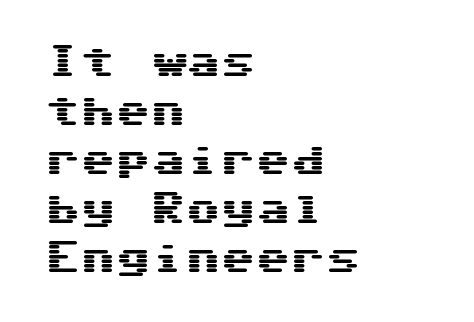
{"serif": "no", "italic": "no", "width": "wide", "stroke_contrast": "medium", "x_height": "medium", "monospaced": "yes", "underline": "no", "align": "left", "line_spacing": "normal", "line_spacing_ratio": 1.4, "letter_spacing": "normal", "letter_spacing_em": 0.0, "glyph_px": 35}
